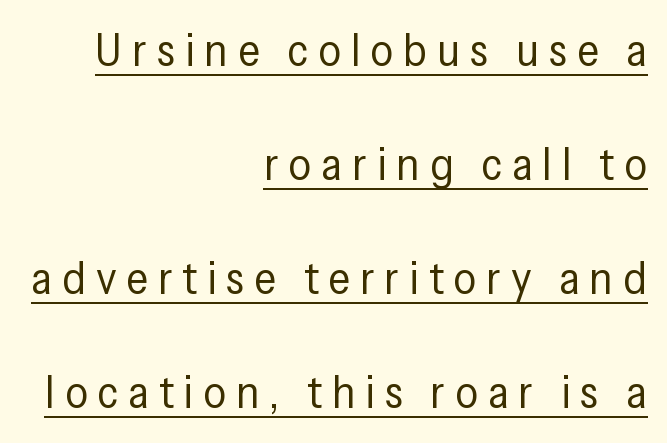
The image shows 46 px regular-weight, condensed sans-serif type, upright; set right-aligned, loose line spacing (2.48x), unusually wide letter spacing (+0.21 em), underlined; low stroke contrast and a medium x-height.
